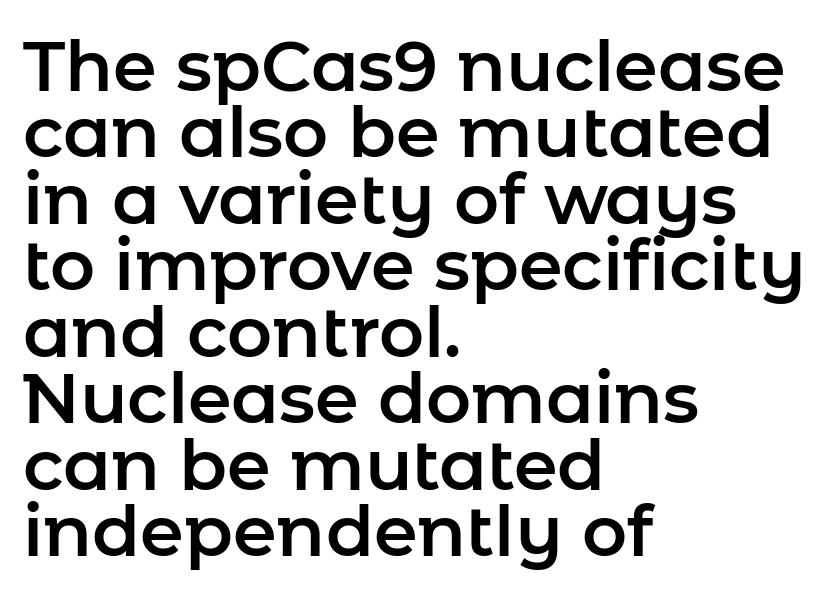
The image shows 70 px sans-serif type, upright; set left-aligned, tight line spacing (0.95x), normal letter spacing, not underlined; low stroke contrast and a medium x-height.
